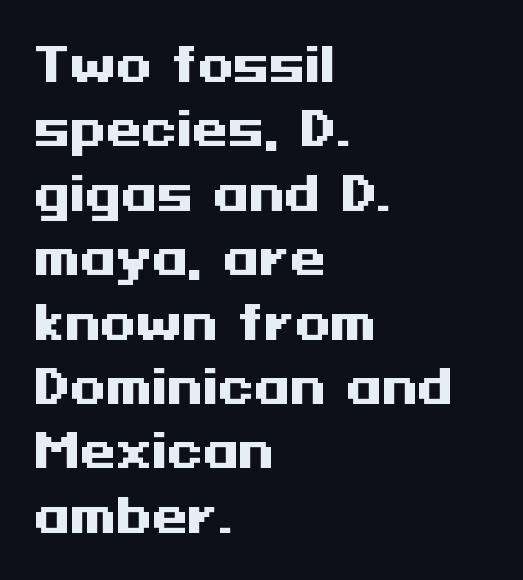
{"serif": "no", "italic": "no", "bold": "yes", "weight": "heavy", "width": "wide", "stroke_contrast": "medium", "x_height": "medium", "underline": "no", "align": "left", "line_spacing": "normal", "line_spacing_ratio": 1.4, "letter_spacing": "normal", "letter_spacing_em": 0.0, "glyph_px": 46}
